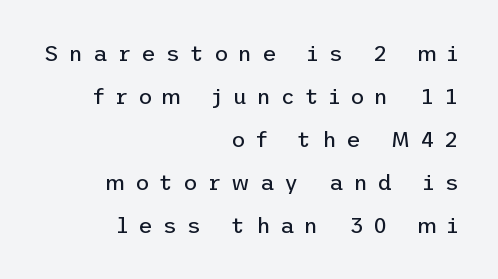
The image shows 22 px text type, upright; set right-aligned, loose line spacing (1.96x), unusually wide letter spacing (+0.45 em), not underlined.
